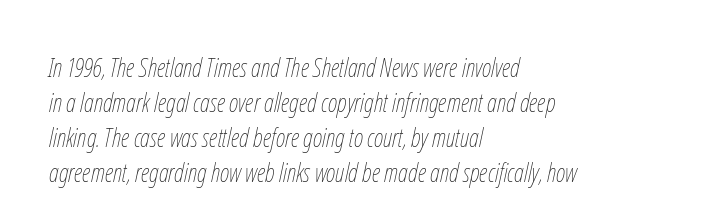
The image shows 26 px text type, italic (leaning right); set left-aligned, normal line spacing (1.34x), normal letter spacing, not underlined.
